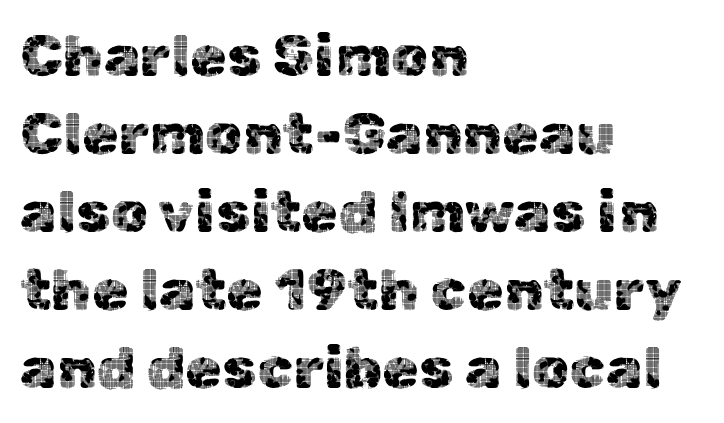
The image shows 59 px sans-serif type, upright; set left-aligned, normal line spacing (1.32x), normal letter spacing, not underlined; a medium x-height.
